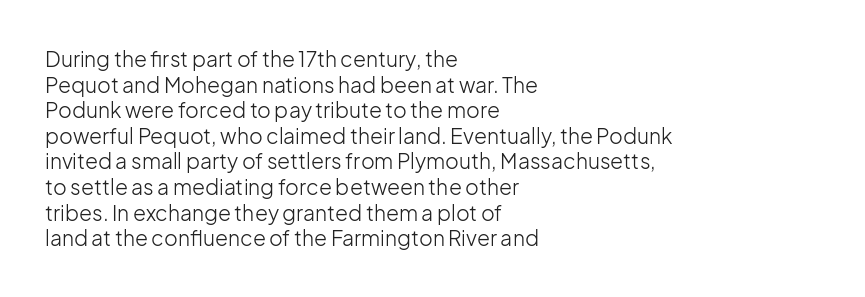
Does extra space separate the letters? No, they use regular spacing. The passage is arranged the way most books set body copy — flush left. The area under the type is left untouched. The face looks like a standard text weight, possibly lighter. Notice how the stems are strictly vertical — no italics here.
